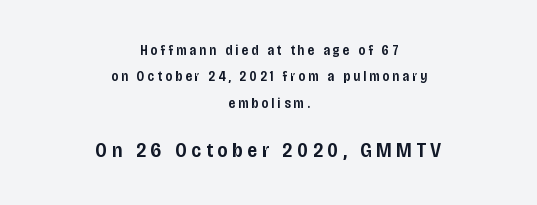
Q: Is the text bold? A: Semi-bold.
Q: Is the text italic (slanted)? A: No, it is upright.
Q: Is the text underlined? A: No.
Q: How is the paragraph aligned? A: Centered.
Q: Is the spacing between letters normal or unusually wide? A: Unusually wide.
Q: Which block of text is set in a larger size, the first (top) or the second (bottom)? A: The second (bottom) one.
